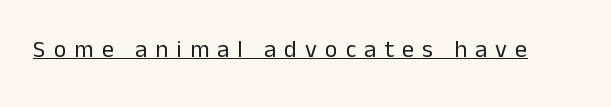
The image shows 24 px text type, upright; set unusually wide letter spacing (+0.34 em), underlined.
